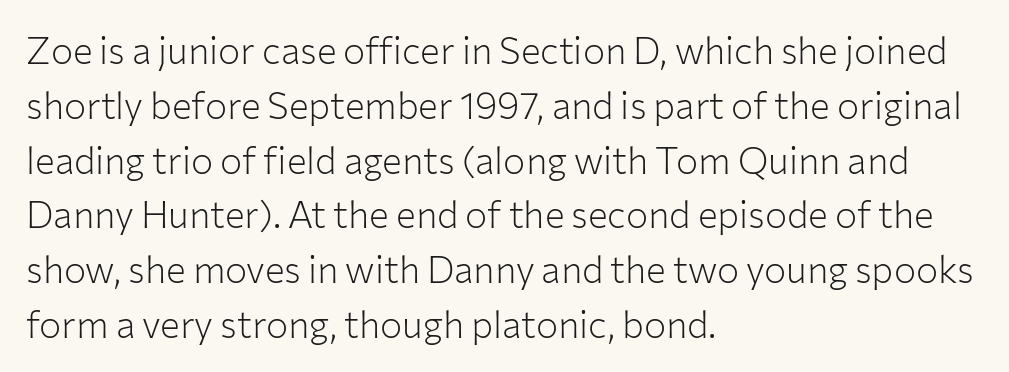
The face used here is proportionally spaced, like ordinary book or web type. Stem width sits at or under what a default text font uses. The passage is arranged the way most books set body copy — flush left. To sum up the face: it is a sans, with no serifs. Glance below the letters and you will spot only blank space. One glance says typical: line gaps are just what's usual.
